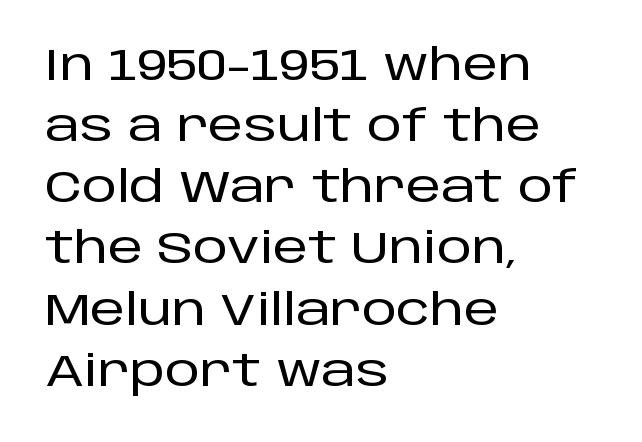
The image shows 44 px sans-serif type, upright; set left-aligned, normal line spacing (1.39x), normal letter spacing, not underlined; low stroke contrast and a large x-height.
